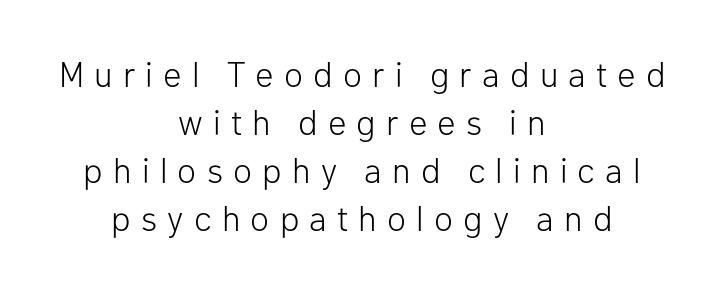
{"serif": "no", "italic": "no", "bold": "no", "weight": "light", "width": "normal", "stroke_contrast": "low", "x_height": "medium", "monospaced": "no", "underline": "no", "align": "center", "line_spacing": "normal", "line_spacing_ratio": 1.37, "letter_spacing": "wide", "letter_spacing_em": 0.29, "glyph_px": 35}
